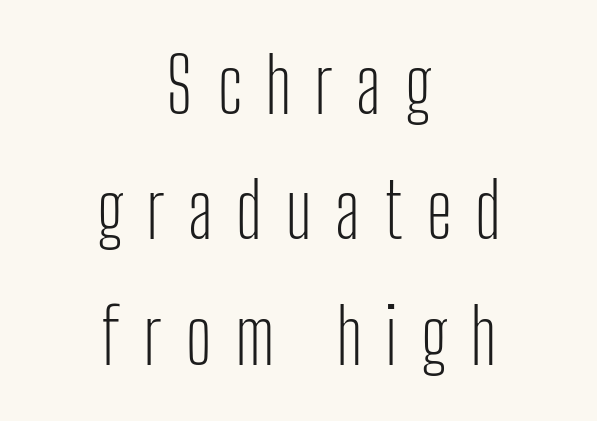
The image shows 76 px light, condensed sans-serif type, upright; set centered, normal line spacing (1.65x), unusually wide letter spacing (+0.3 em), not underlined; low stroke contrast and a medium x-height.
